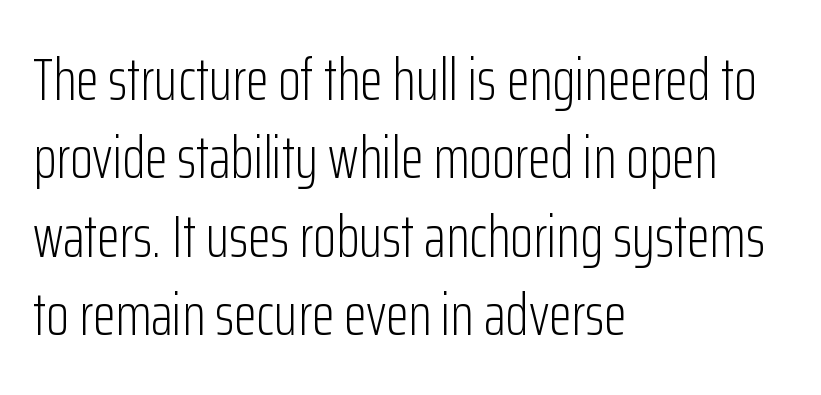
Every row of glyphs begins at an identical x-position on the left. The type is set solid horizontally, with unmodified tracking. Unmarked baselines from the first word to the last. Tall strokes in this sample are plumb rather than angled.
